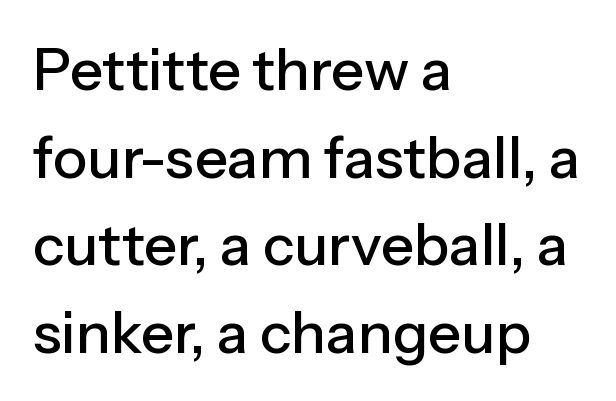
{"serif": "no", "italic": "no", "width": "normal", "stroke_contrast": "low", "x_height": "medium", "monospaced": "no", "underline": "no", "align": "left", "line_spacing": "normal", "line_spacing_ratio": 1.51, "letter_spacing": "normal", "letter_spacing_em": 0.0, "glyph_px": 58}
